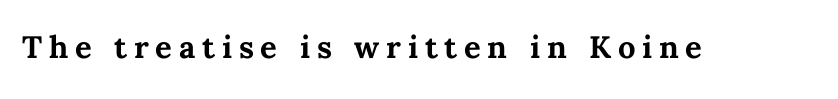
A roman cut, with each character standing at attention. There is plenty of visible air inserted between adjacent glyphs. Letters rest on an invisible, unmarked baseline. As a designer I'd log this as weight 700, bold.
